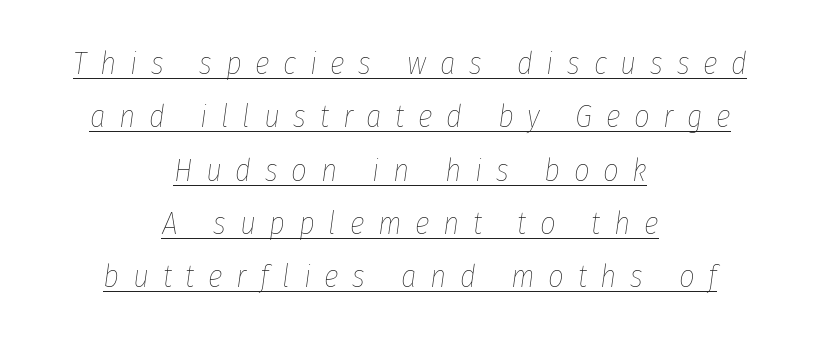
Q: Is the text bold? A: No.
Q: Is the text italic (slanted)? A: Yes, it leans right by about 8 degrees.
Q: Is the text underlined? A: Yes.
Q: How is the paragraph aligned? A: Centered.
Q: Is the spacing between letters normal or unusually wide? A: Unusually wide.
Q: Width (condensed, normal, or wide)? A: Condensed.
Q: Stroke contrast? A: Low.
Q: x-height? A: Medium.
Q: Monospaced? A: No.
